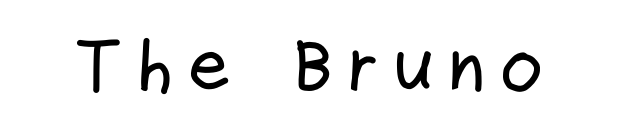
The image shows 75 px condensed sans-serif type, upright; set not underlined; low stroke contrast and a medium x-height.
